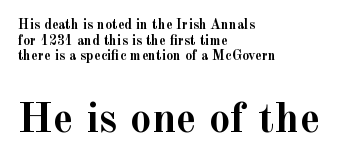
The image shows 43 px semibold serif type, upright; set left-aligned, tight line spacing (1.12x), normal letter spacing, not underlined; the second (bottom) block is 3.07x larger; a small x-height.
